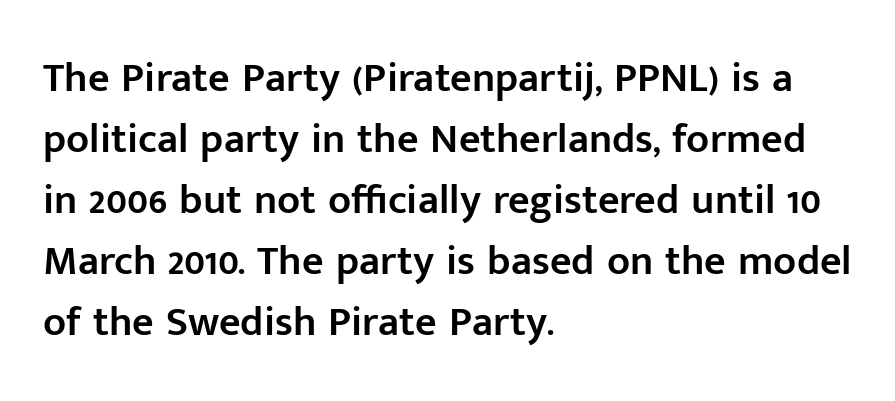
The image shows 42 px semibold sans-serif type, upright; set left-aligned, normal line spacing (1.45x), normal letter spacing, not underlined; low stroke contrast and a medium x-height.
